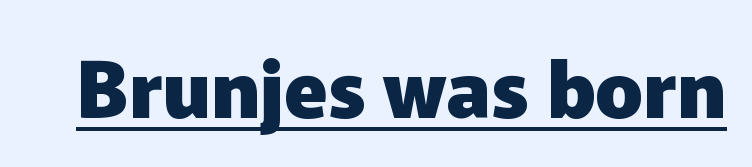
Italic: no, the glyphs are upright roman. Is this a fixed-width face? No — the glyphs have proportional, varying widths. Each line of the rendering has a horizontal stroke beneath the glyphs. Nothing sits at the stroke ends, so this counts as sans-serif.
